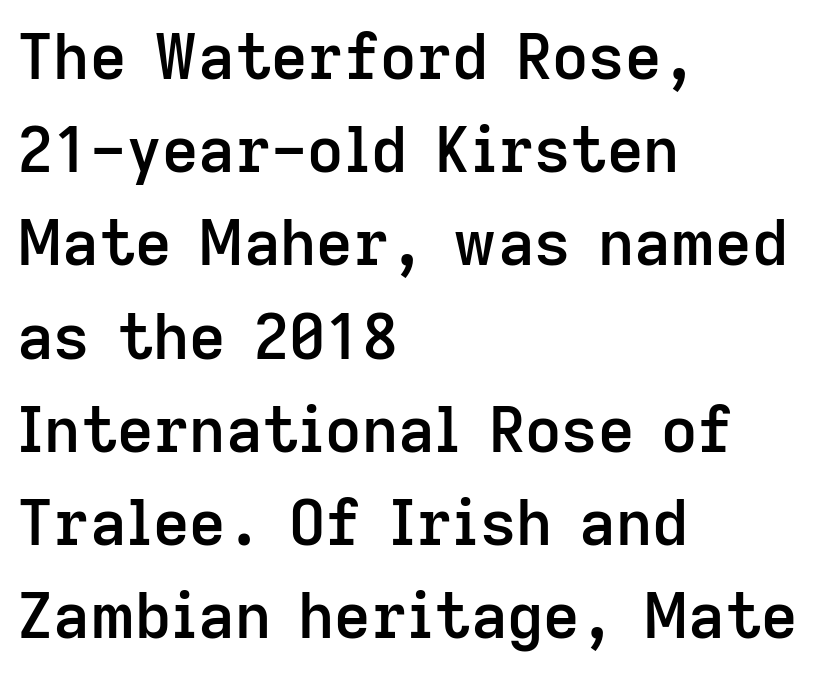
Q: Is the text bold? A: Semi-bold.
Q: Is the text italic (slanted)? A: No, it is upright.
Q: Is the typeface a serif or a sans-serif typeface? A: Sans-serif.
Q: Is the text underlined? A: No.
Q: How is the paragraph aligned? A: Left-aligned.
Q: Is the spacing between letters normal or unusually wide? A: Normal.
Q: Is the spacing between lines tight, normal or loose? A: Normal.
Q: Width (condensed, normal, or wide)? A: Normal.
Q: Stroke contrast? A: Low.
Q: x-height? A: Medium.
Q: Monospaced? A: No.
